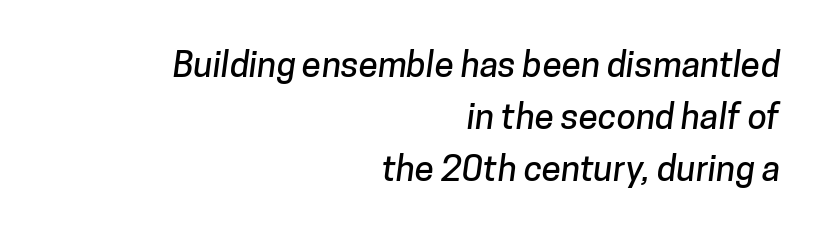
Q: Is the typeface a serif or a sans-serif typeface? A: Sans-serif.
Q: Is the text underlined? A: No.
Q: How is the paragraph aligned? A: Right-aligned.
Q: Is the spacing between letters normal or unusually wide? A: Normal.
Q: Is the spacing between lines tight, normal or loose? A: Normal.
Q: Width (condensed, normal, or wide)? A: Normal.
Q: Stroke contrast? A: Low.
Q: x-height? A: Medium.
Q: Monospaced? A: No.
